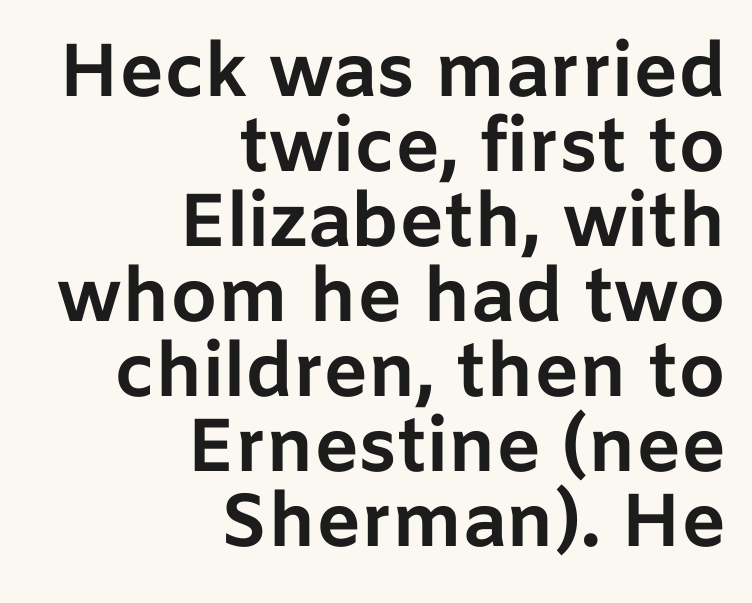
The image shows 75 px bold sans-serif type, upright; set right-aligned, tight line spacing (1.0x), normal letter spacing, not underlined; low stroke contrast and a medium x-height.
